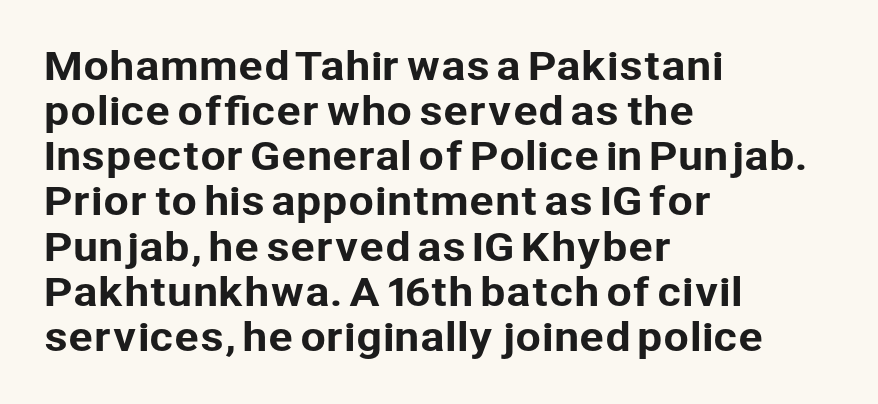
The image shows 37 px sans-serif type, upright; set left-aligned, line spacing 1.22x, normal letter spacing, not underlined; low stroke contrast and a medium x-height.
